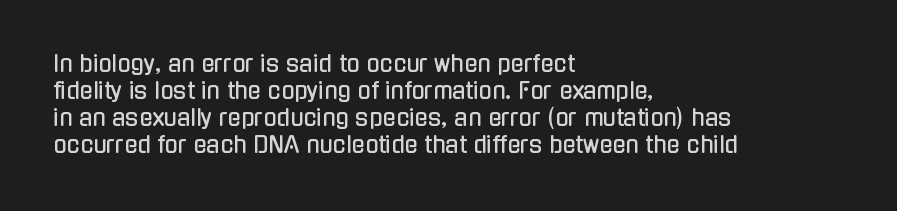
The image shows 22 px text type, upright; set left-aligned, line spacing 1.23x, normal letter spacing, not underlined.
